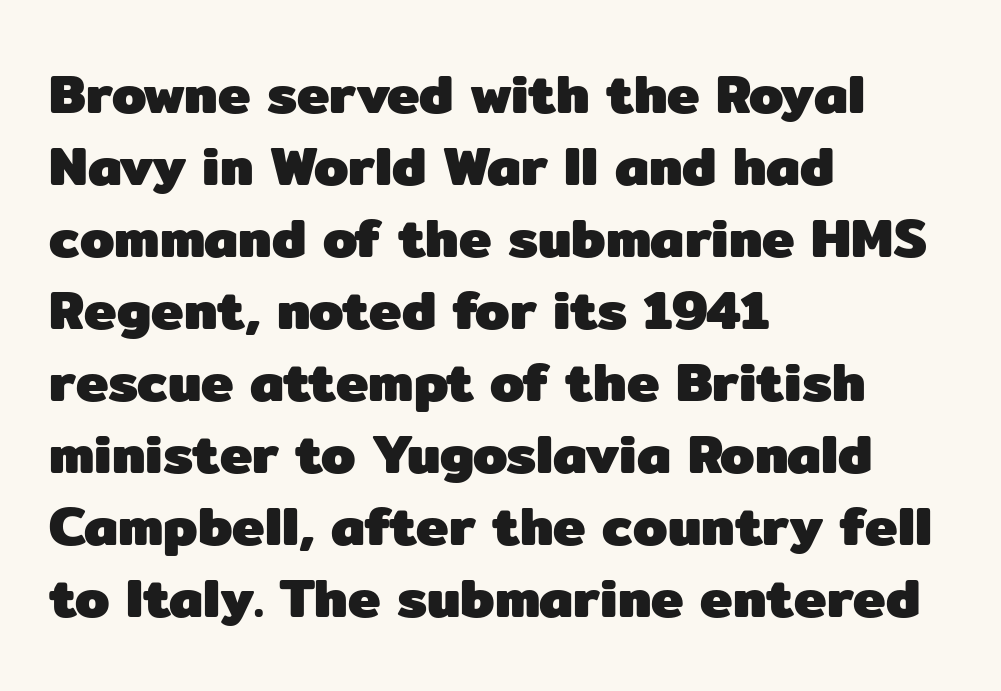
The setting favours the left margin, as ordinary paragraphs usually do. Proportional: the letters do not fall into vertical columns. Plenty of ink on the page — the face is bold. Check where the strokes stop: nothing finishes them off — pure sans.
